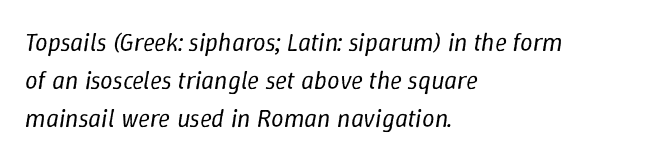
Caption: multi-line text, flush left, ragged right. Compared with typical body copy, the letter spacing here is the same. The font sits on the lighter half of the weight spectrum, regular included. The block of text has a typical density, with ordinary space between rows.
